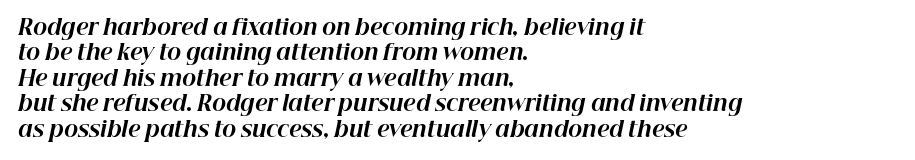
The image shows 21 px bold type, italic (leaning right); set left-aligned, line spacing 1.21x, normal letter spacing, not underlined.
